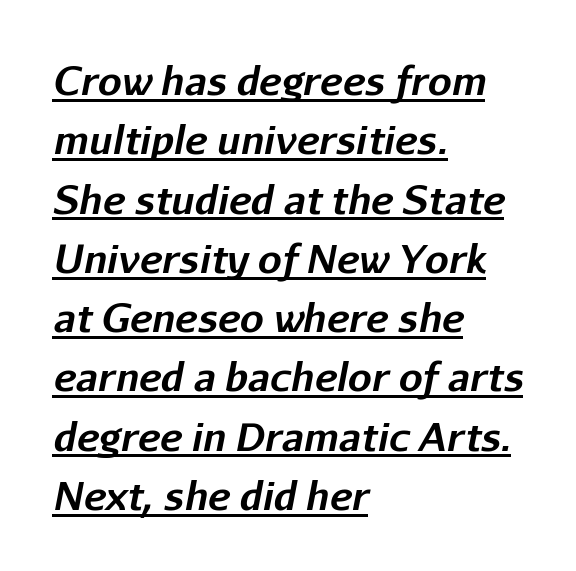
Does a line run under the words? Yes, clearly. What's the leading like? Ordinary, nothing unusual. The rendering uses a bold face; every stroke is thick and dark. These lines are set flush left with a ragged right edge. Here the glyphs are tracked normally, forming tight word shapes. These lines were composed using italics.
